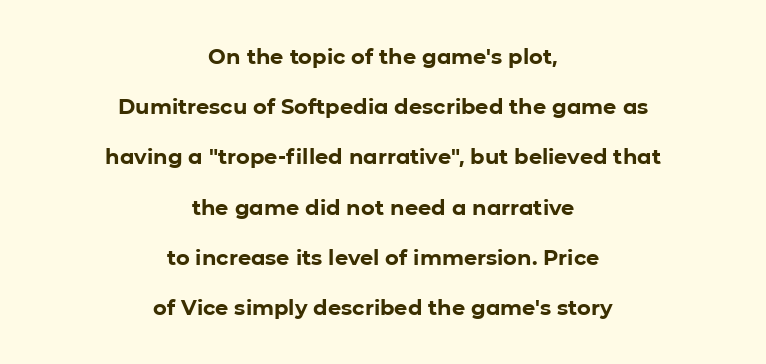
Q: Is the text bold? A: Yes.
Q: Is the text italic (slanted)? A: No, it is upright.
Q: Is the text underlined? A: No.
Q: How is the paragraph aligned? A: Centered.
Q: Is the spacing between letters normal or unusually wide? A: Normal.
Q: Is the spacing between lines tight, normal or loose? A: Loose.
